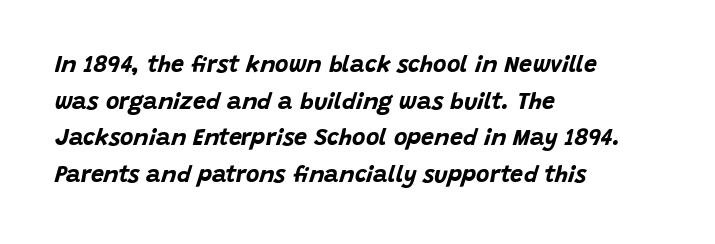
Plain, unruled lines of type. Compared with an ordinary text face, these strokes are far heavier — a full bold. The passage shown stacks its lines at a standard gap. Tracking value appears to be zero — textbook default spacing. You can tell it's italic because the verticals aren't actually vertical. Caption: multi-line text, flush left, ragged right.
